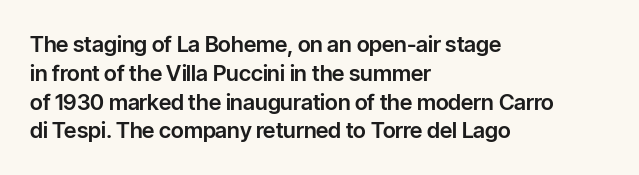
The image shows 22 px text type, upright; set left-aligned, normal line spacing (1.31x), normal letter spacing, not underlined.
